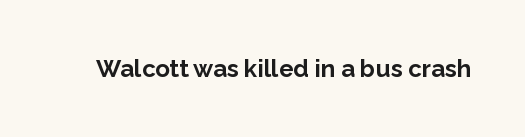
The image shows 24 px bold type, upright; set normal letter spacing, not underlined.
